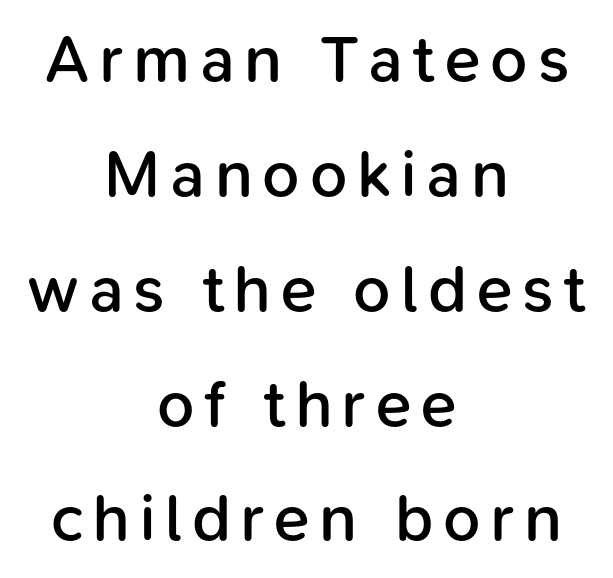
The passage shown is semibold, sitting just below true bold. The specimen omits any rule beneath the text block's lines. Line starts and ends both wander, symmetrically. The type sits square on the baseline with zero lean.
